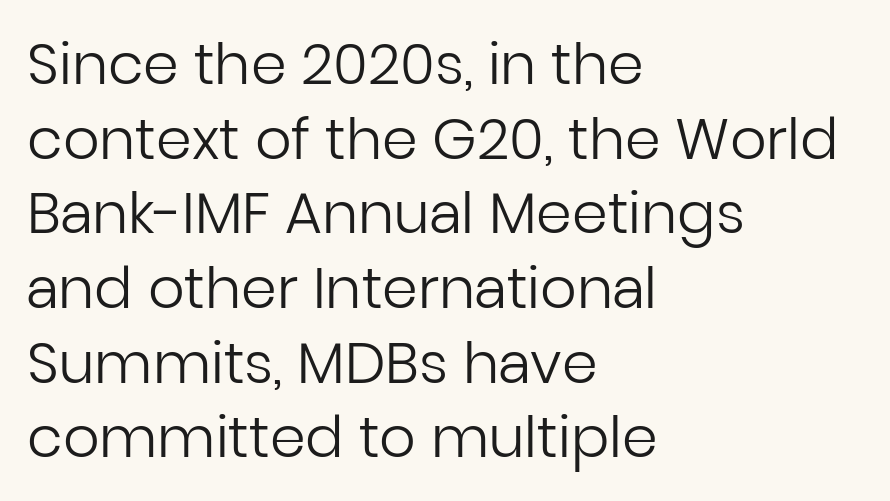
{"serif": "no", "italic": "no", "bold": "no", "weight": "regular", "width": "normal", "stroke_contrast": "low", "x_height": "medium", "monospaced": "no", "underline": "no", "align": "left", "line_spacing": "normal", "line_spacing_ratio": 1.31, "letter_spacing": "normal", "letter_spacing_em": 0.0, "glyph_px": 57}
